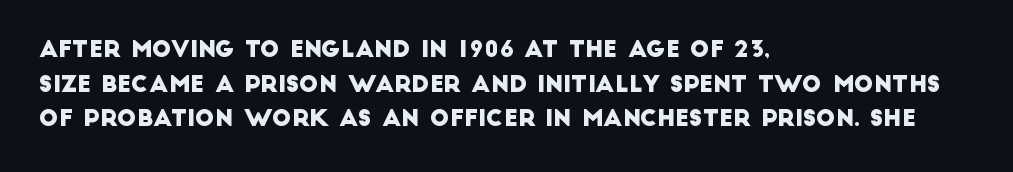
{"underline": "no", "align": "left", "line_spacing": "normal", "line_spacing_ratio": 1.51, "letter_spacing": "normal", "letter_spacing_em": 0.0, "glyph_px": 23}
